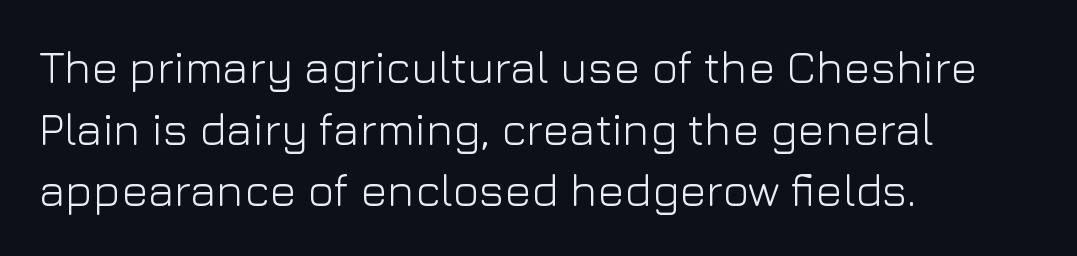
This sample uses plain, unmodified letter spacing. Check under the words: just untouched page. Notice how the stems are strictly vertical — no italics here. Where is the straight margin? On the left. Regular leading. Proportional: the letters do not fall into vertical columns.
